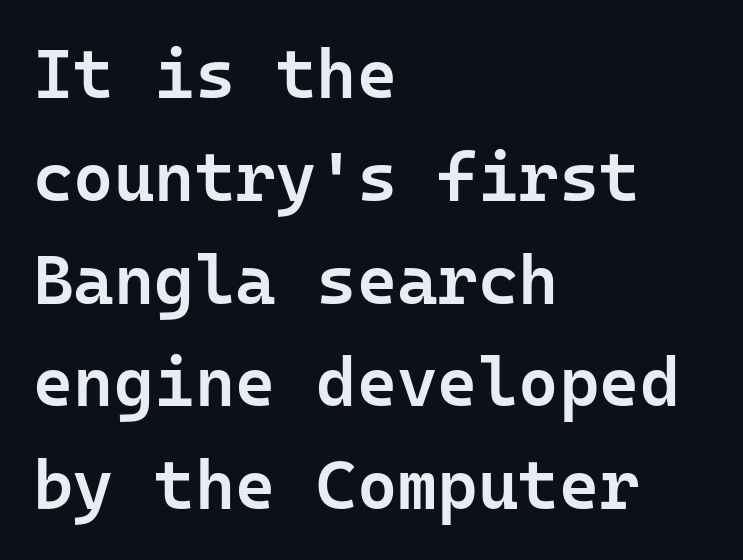
A typesetter would call this monospace, since all characters share one set width. Tall strokes in this sample are plumb rather than angled. The typeface chosen for these lines omits serifs. Whoever set this chose a conventional vertical rhythm. Visually the block forms a straight wall on the left and a jagged coastline on the right.
